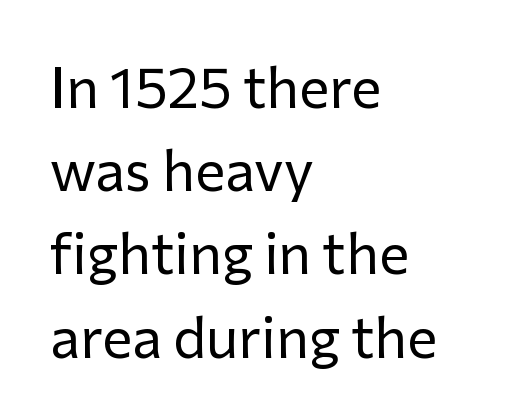
{"serif": "no", "italic": "no", "bold": "no", "weight": "regular", "width": "normal", "stroke_contrast": "low", "x_height": "medium", "monospaced": "no", "underline": "no", "align": "left", "line_spacing": "normal", "line_spacing_ratio": 1.46, "letter_spacing": "normal", "letter_spacing_em": 0.0, "glyph_px": 57}
